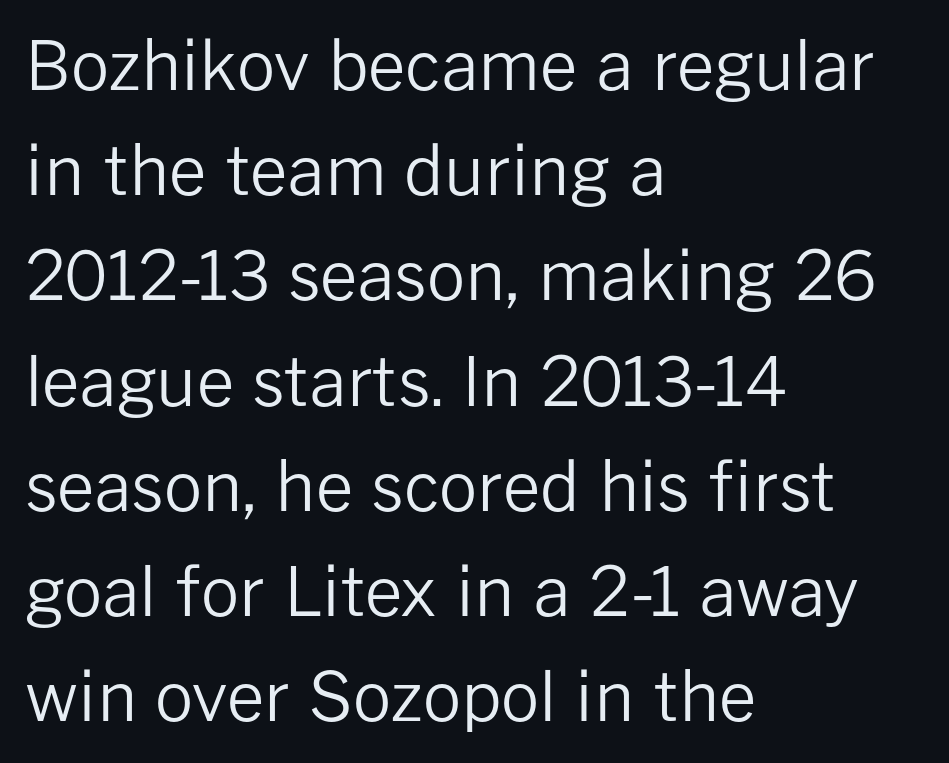
Q: Is the text bold? A: No.
Q: Is the text italic (slanted)? A: No, it is upright.
Q: Is the typeface a serif or a sans-serif typeface? A: Sans-serif.
Q: Is the text underlined? A: No.
Q: How is the paragraph aligned? A: Left-aligned.
Q: Is the spacing between letters normal or unusually wide? A: Normal.
Q: Is the spacing between lines tight, normal or loose? A: Normal.
Q: Width (condensed, normal, or wide)? A: Normal.
Q: Stroke contrast? A: Low.
Q: x-height? A: Medium.
Q: Monospaced? A: No.
